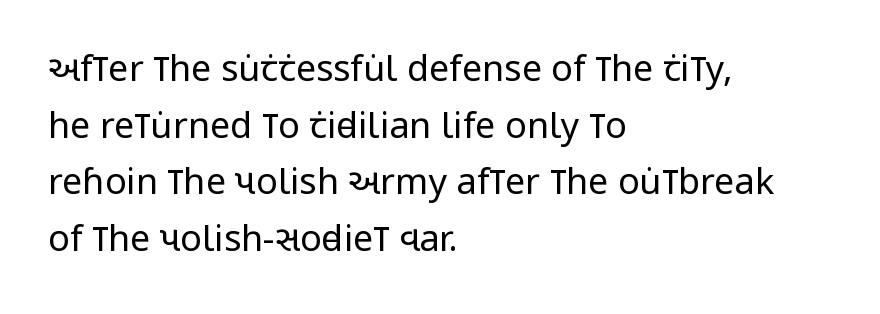
No chunkiness to these letters — they're not bold. These lines are rendered in a variable-pitch font. The passage is arranged the way most books set body copy — flush left. The text was rendered using a sans face with plain stroke endings. The vertical gap from one line to the next is medium. The lettering stays uniformly vertical, giving the passage a roman look.
